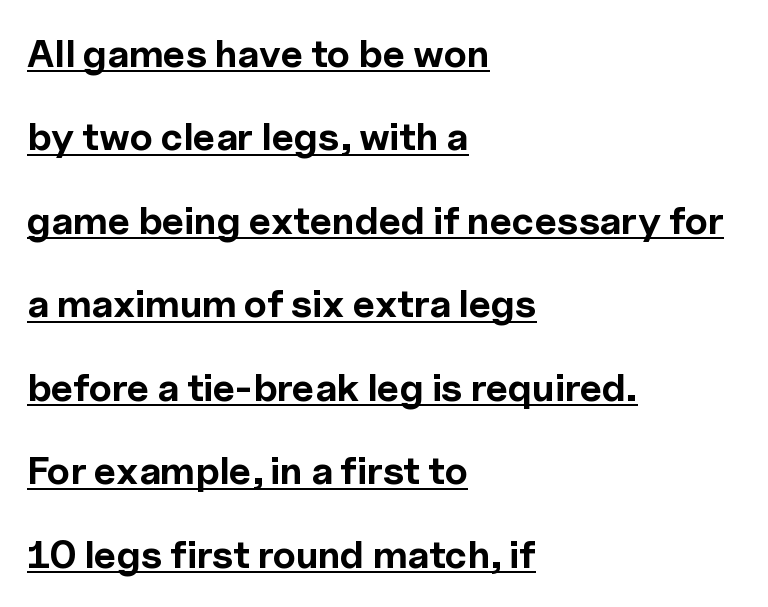
{"serif": "no", "italic": "no", "bold": "yes", "weight": "bold", "width": "normal", "x_height": "medium", "monospaced": "no", "underline": "yes", "align": "left", "line_spacing": "loose", "line_spacing_ratio": 2.14, "letter_spacing": "normal", "letter_spacing_em": 0.0, "glyph_px": 39}
